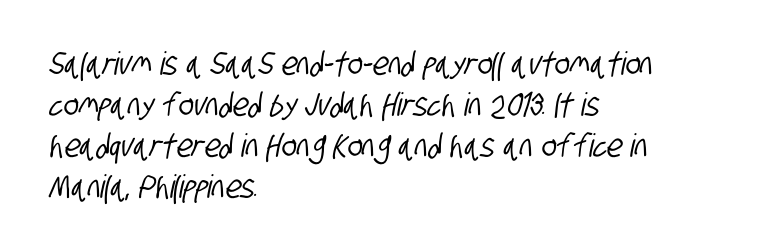
{"serif": "no", "width": "condensed", "stroke_contrast": "low", "x_height": "large", "monospaced": "no", "underline": "no", "align": "left", "line_spacing": "normal", "line_spacing_ratio": 1.28, "letter_spacing": "normal", "letter_spacing_em": 0.0, "glyph_px": 32}
